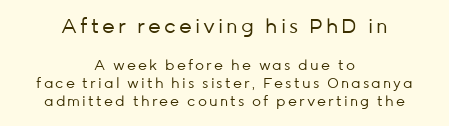
The line-height multiplier appears to be the usual default. Size contrast runs from large at the top to small at the bottom. Heft: none added — not bold. Every character sits straight up, as roman type does. No word sits above an underline.
